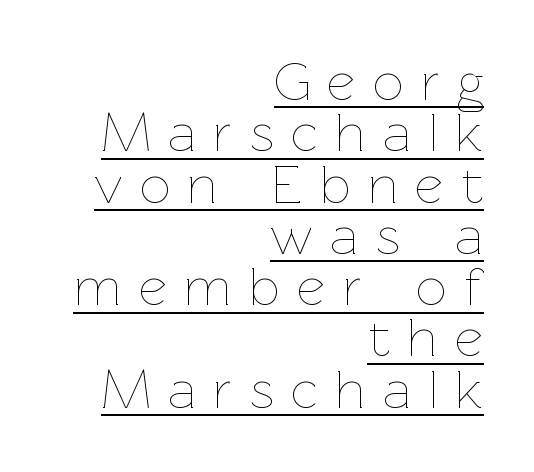
The image shows 54 px thin type, upright; set right-aligned, tight line spacing (0.95x), unusually wide letter spacing (+0.33 em), underlined; low stroke contrast and a medium x-height.
